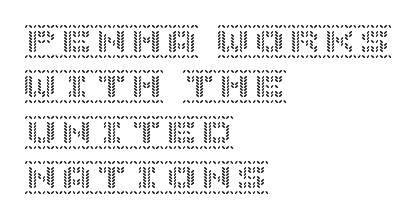
No extra tracking has been applied to these lines. All the whitespace from short lines collects on the right. Underlining? Definitely not there. This block has exactly the height ordinary leading produces. Do the letters lean? They stand straight.
